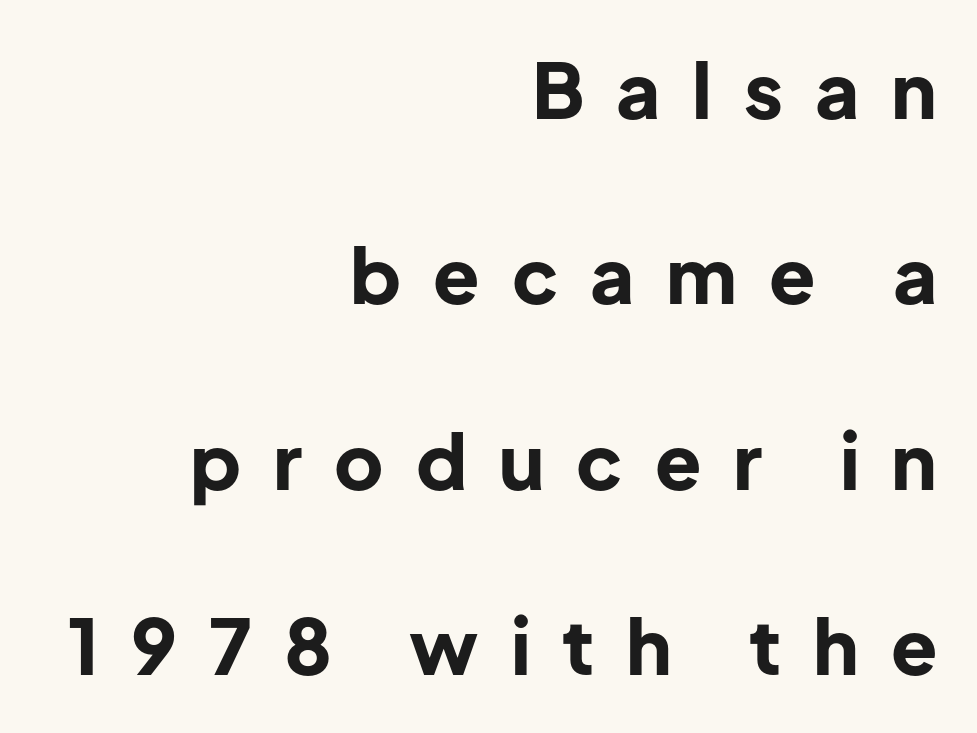
{"serif": "no", "italic": "no", "bold": "yes", "weight": "bold", "width": "normal", "stroke_contrast": "low", "x_height": "medium", "monospaced": "no", "underline": "no", "align": "right", "line_spacing": "loose", "line_spacing_ratio": 2.44, "letter_spacing": "wide", "letter_spacing_em": 0.42, "glyph_px": 76}
